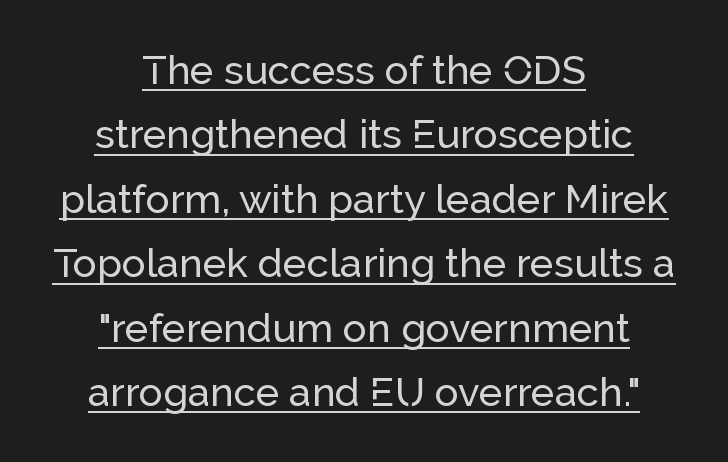
Q: Is the text italic (slanted)? A: No, it is upright.
Q: Is the typeface a serif or a sans-serif typeface? A: Sans-serif.
Q: Is the text underlined? A: Yes.
Q: How is the paragraph aligned? A: Centered.
Q: Is the spacing between letters normal or unusually wide? A: Normal.
Q: Is the spacing between lines tight, normal or loose? A: Normal.
Q: Width (condensed, normal, or wide)? A: Normal.
Q: Stroke contrast? A: Low.
Q: x-height? A: Medium.
Q: Monospaced? A: No.
